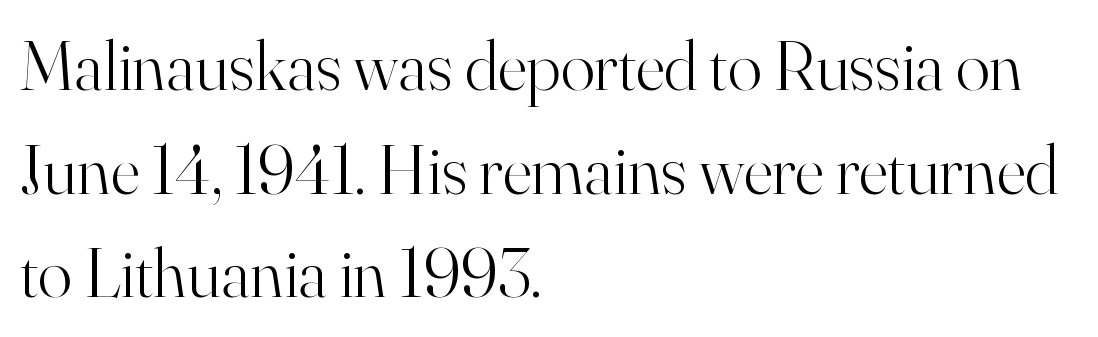
The image shows 71 px light serif type, upright; set left-aligned, normal line spacing (1.46x), normal letter spacing, not underlined; high stroke contrast and a small x-height.
